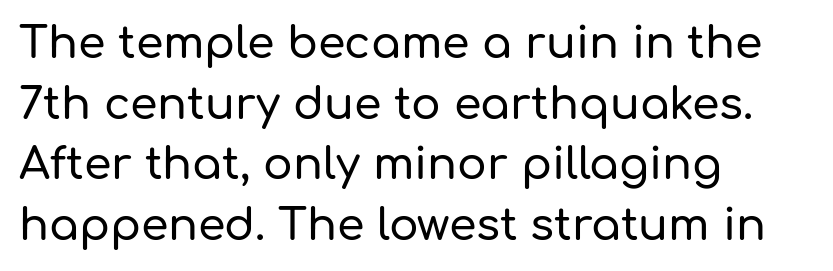
Leading matches the norm, producing a regular column. Every character sits straight up, as roman type does. The characters display no serif detailing; their extremities are plain. Underlining? Definitely not there.
